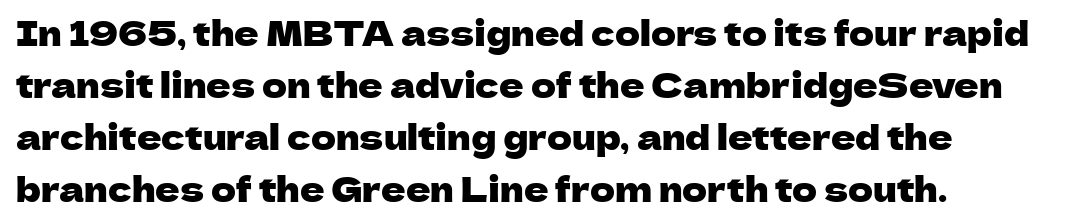
{"serif": "no", "italic": "no", "width": "normal", "stroke_contrast": "low", "x_height": "medium", "monospaced": "no", "underline": "no", "line_spacing": "normal", "line_spacing_ratio": 1.53, "letter_spacing": "normal", "letter_spacing_em": 0.0, "glyph_px": 34}
